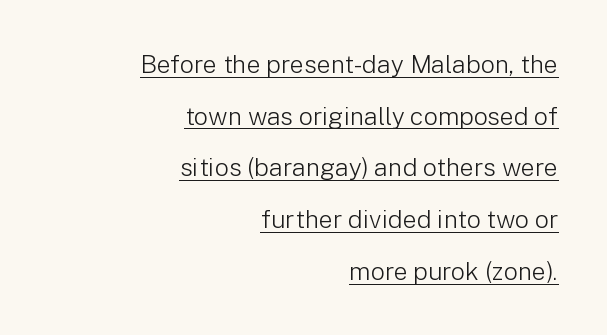
The image shows 25 px text type, upright; set right-aligned, loose line spacing (2.07x), normal letter spacing, underlined.
